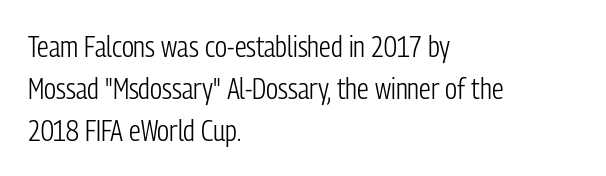
{"serif": "no", "italic": "no", "bold": "no", "weight": "light", "width": "condensed", "stroke_contrast": "low", "x_height": "medium", "monospaced": "no", "underline": "no", "align": "left", "line_spacing": "normal", "line_spacing_ratio": 1.44, "letter_spacing": "normal", "letter_spacing_em": 0.0, "glyph_px": 29}
